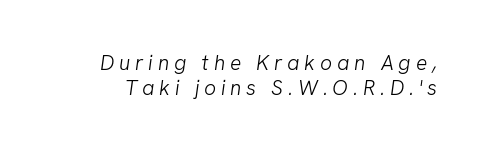
{"bold": "no", "underline": "no", "line_spacing_ratio": 1.2, "letter_spacing": "wide", "letter_spacing_em": 0.23, "glyph_px": 21}
